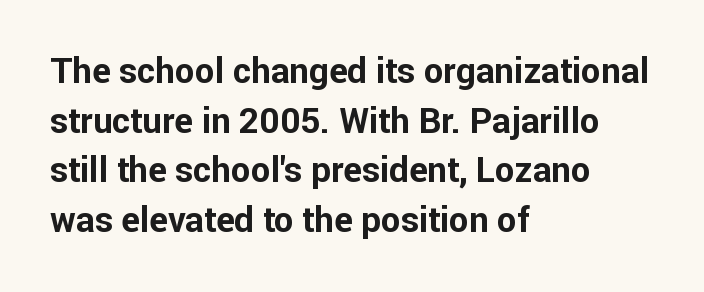
How would I describe the line gaps? Plain and ordinary. The passage is arranged the way most books set body copy — flush left. The passage shown is emphatically bold. Upright lettering throughout. Is the letter spacing exaggerated? No — it looks like the ordinary default. No word sits above an underline.
